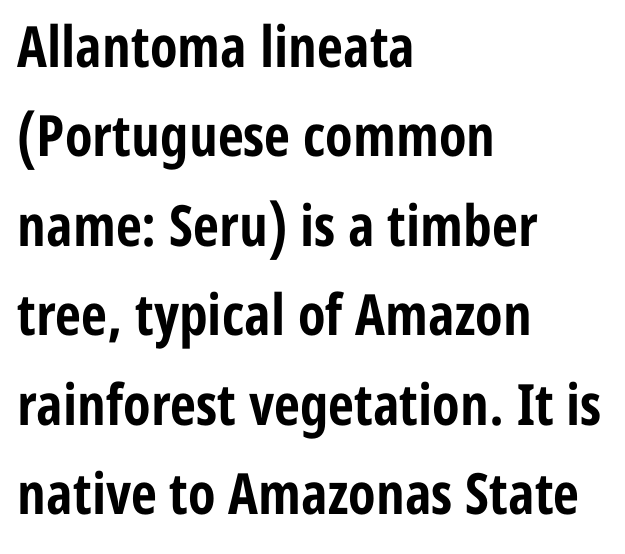
The image shows 57 px bold, condensed sans-serif type, upright; set left-aligned, normal line spacing (1.57x), normal letter spacing, not underlined; low stroke contrast and a medium x-height.
